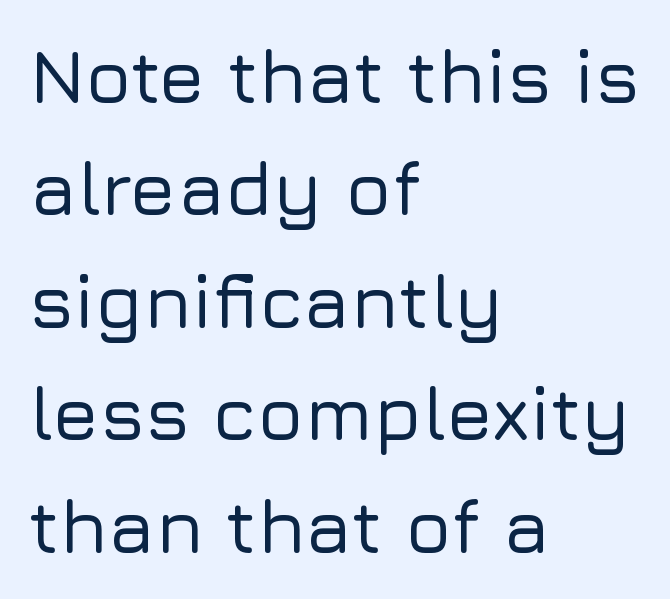
Short and long lines alike share a common starting point at left. Honestly, there is no underline to notice here at all. Quick note: not italic, upright. Character widths vary here, with narrow letters taking less room than wide ones. Students, note that the glyphs here touch the page at normal intervals. Classification — sans serif.
